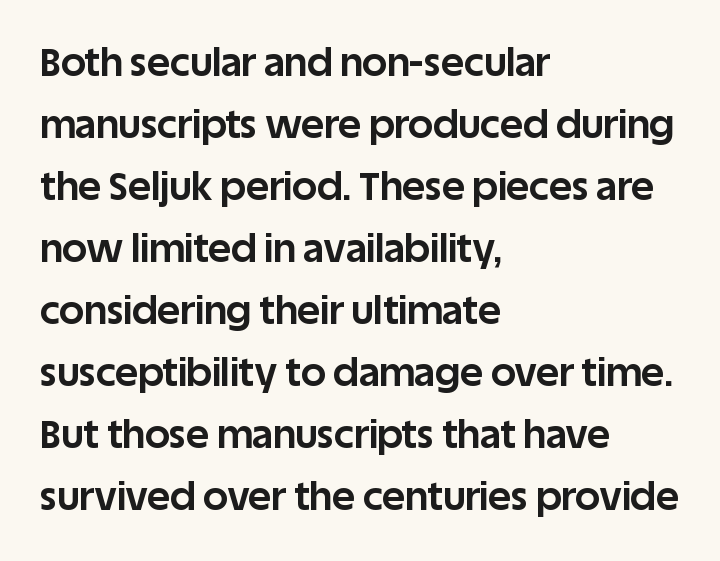
Q: Is the text bold? A: Yes.
Q: Is the text italic (slanted)? A: No, it is upright.
Q: Is the typeface a serif or a sans-serif typeface? A: Sans-serif.
Q: Is the text underlined? A: No.
Q: How is the paragraph aligned? A: Left-aligned.
Q: Is the spacing between letters normal or unusually wide? A: Normal.
Q: Is the spacing between lines tight, normal or loose? A: Normal.
Q: Width (condensed, normal, or wide)? A: Normal.
Q: Stroke contrast? A: Low.
Q: x-height? A: Large.
Q: Monospaced? A: No.
